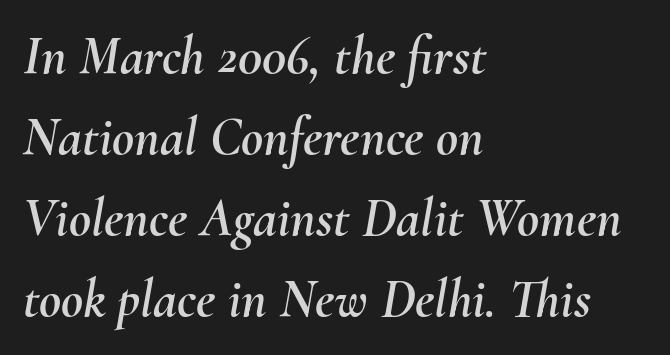
The image shows 54 px text type, italic (leaning right); set left-aligned, normal line spacing (1.5x), normal letter spacing, not underlined; medium stroke contrast and a small x-height.
